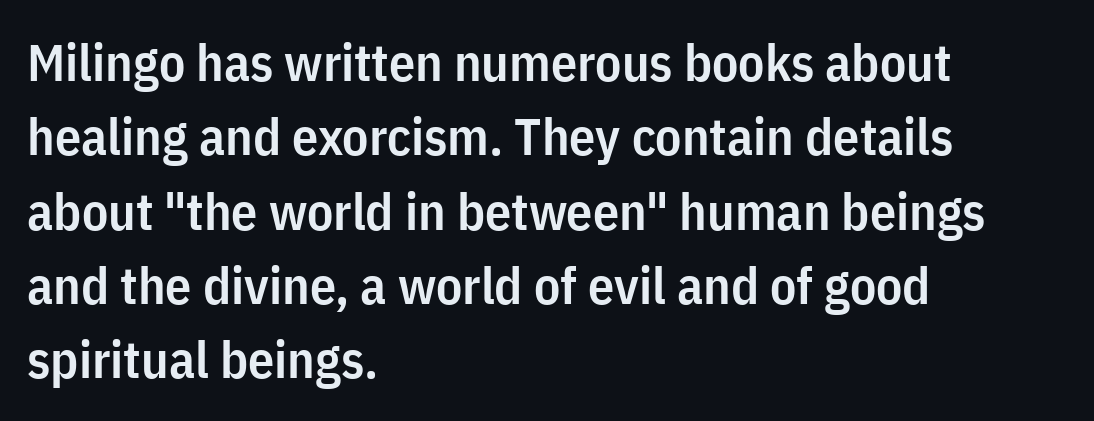
The image shows 52 px semibold, condensed sans-serif type, upright; set left-aligned, normal line spacing (1.43x), normal letter spacing, not underlined; low stroke contrast and a medium x-height.
